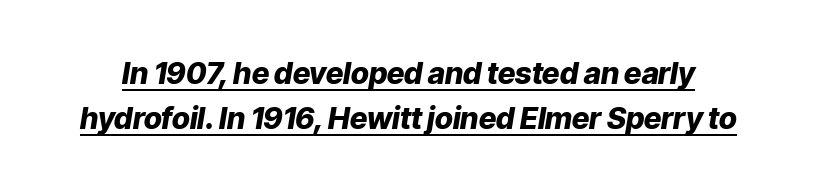
Observe the lean: these are italic letterforms. What's the leading like? Ordinary, nothing unusual. Emphasis by weight is at full strength: bold. These lines are rendered in a variable-pitch font. Like a heading marked for emphasis, these lines bear an underscore. This rendering leaves character spacing at its baseline value.
